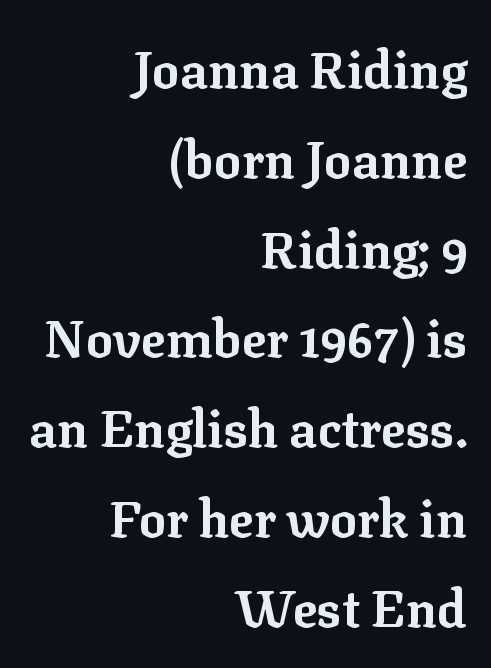
Q: Is the text bold? A: Yes.
Q: Is the text italic (slanted)? A: No, it is upright.
Q: Is the typeface a serif or a sans-serif typeface? A: Serif.
Q: Is the text underlined? A: No.
Q: How is the paragraph aligned? A: Right-aligned.
Q: Is the spacing between letters normal or unusually wide? A: Normal.
Q: Width (condensed, normal, or wide)? A: Normal.
Q: Stroke contrast? A: Low.
Q: x-height? A: Medium.
Q: Monospaced? A: No.
